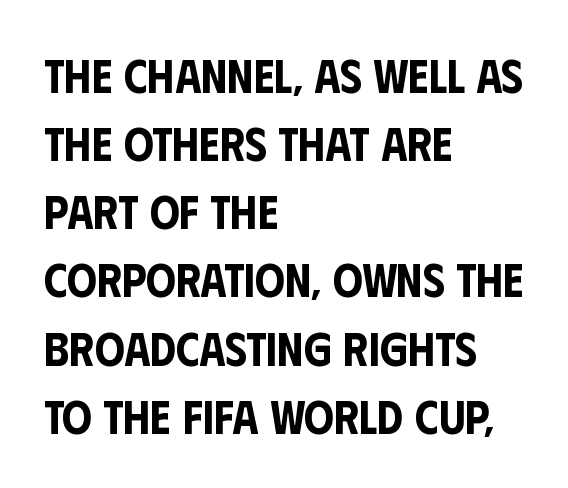
Note the varied advance widths — an 'i' is clearly narrower than an 'm'. Descenders hang freely into open space. In terms of letterspacing, this is plain default setting. Which margin do the lines hug? The left one — the right edge is uneven.
